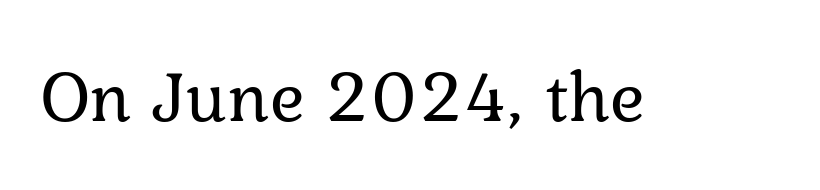
Q: Is the text bold? A: No.
Q: Is the text italic (slanted)? A: No, it is upright.
Q: Is the typeface a serif or a sans-serif typeface? A: Serif.
Q: Is the text underlined? A: No.
Q: Is the spacing between letters normal or unusually wide? A: Normal.
Q: Width (condensed, normal, or wide)? A: Normal.
Q: Stroke contrast? A: Low.
Q: x-height? A: Medium.
Q: Monospaced? A: No.
